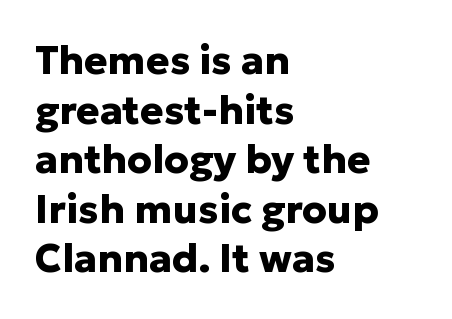
Q: Is the text bold? A: Yes.
Q: Is the text italic (slanted)? A: No, it is upright.
Q: Is the typeface a serif or a sans-serif typeface? A: Sans-serif.
Q: Is the text underlined? A: No.
Q: How is the paragraph aligned? A: Left-aligned.
Q: Is the spacing between letters normal or unusually wide? A: Normal.
Q: Is the spacing between lines tight, normal or loose? A: Normal.
Q: Width (condensed, normal, or wide)? A: Normal.
Q: Stroke contrast? A: Low.
Q: x-height? A: Medium.
Q: Monospaced? A: No.
